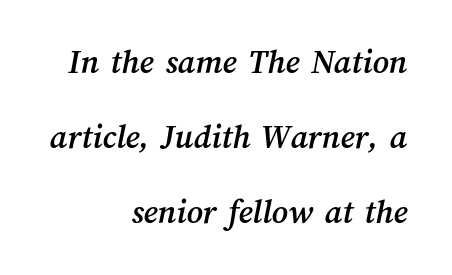
Q: Is the text underlined? A: No.
Q: How is the paragraph aligned? A: Right-aligned.
Q: Is the spacing between letters normal or unusually wide? A: Normal.
Q: Is the spacing between lines tight, normal or loose? A: Loose.
Q: Width (condensed, normal, or wide)? A: Normal.
Q: Stroke contrast? A: Medium.
Q: x-height? A: Medium.
Q: Monospaced? A: No.
